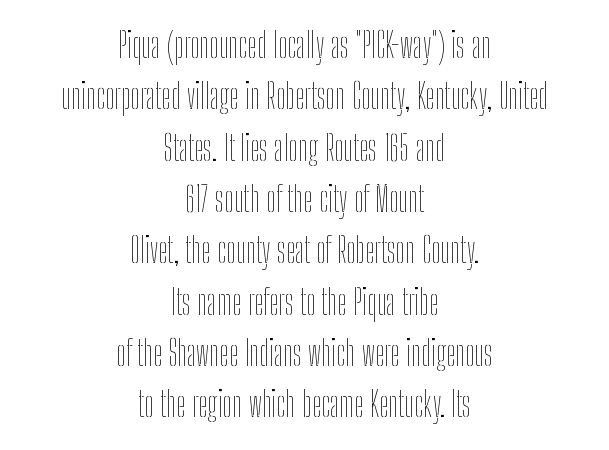
Q: Is the text bold? A: No.
Q: Is the text italic (slanted)? A: No, it is upright.
Q: Is the text underlined? A: No.
Q: How is the paragraph aligned? A: Centered.
Q: Is the spacing between letters normal or unusually wide? A: Normal.
Q: Is the spacing between lines tight, normal or loose? A: Normal.
Q: Width (condensed, normal, or wide)? A: Condensed.
Q: Stroke contrast? A: Low.
Q: x-height? A: Medium.
Q: Monospaced? A: No.
